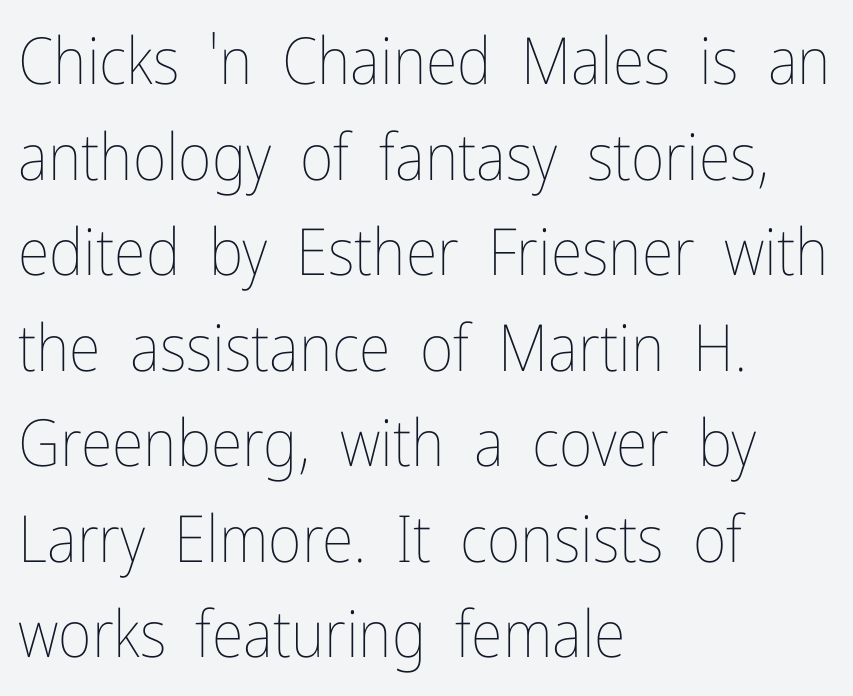
Each letter keeps its own natural width here, so spacing adapts to shape. Each row of text sits above clean, open space. What's the leading like? Ordinary, nothing unusual. The tracking reads as untouched default to a designer's eye.
